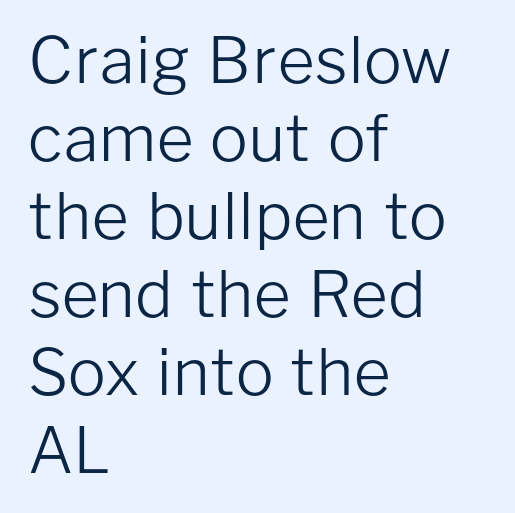
The image shows 64 px light sans-serif type, upright; set left-aligned, line spacing 1.22x, normal letter spacing, not underlined; low stroke contrast and a medium x-height.
